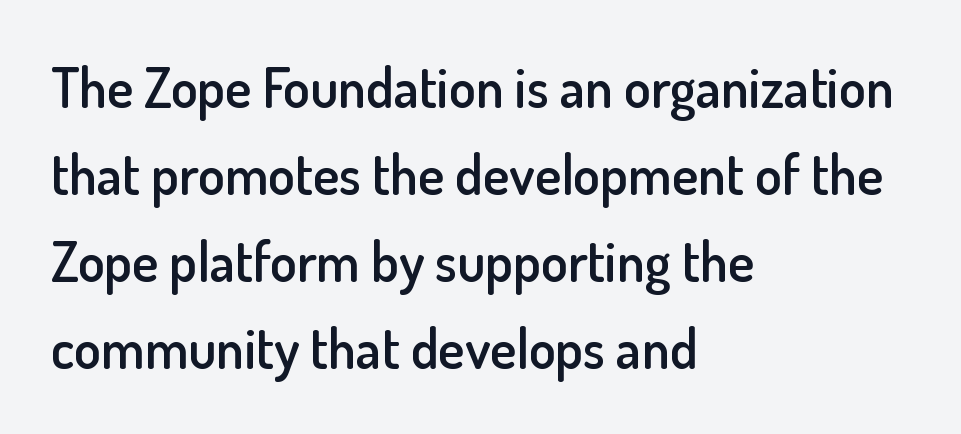
The type is set solid horizontally, with unmodified tracking. Slightly chunky letters — semibold, I'd say, not full bold. Casual observation: everything's shoved over to the left. The rendering uses natural spacing where letterforms have individual widths.
